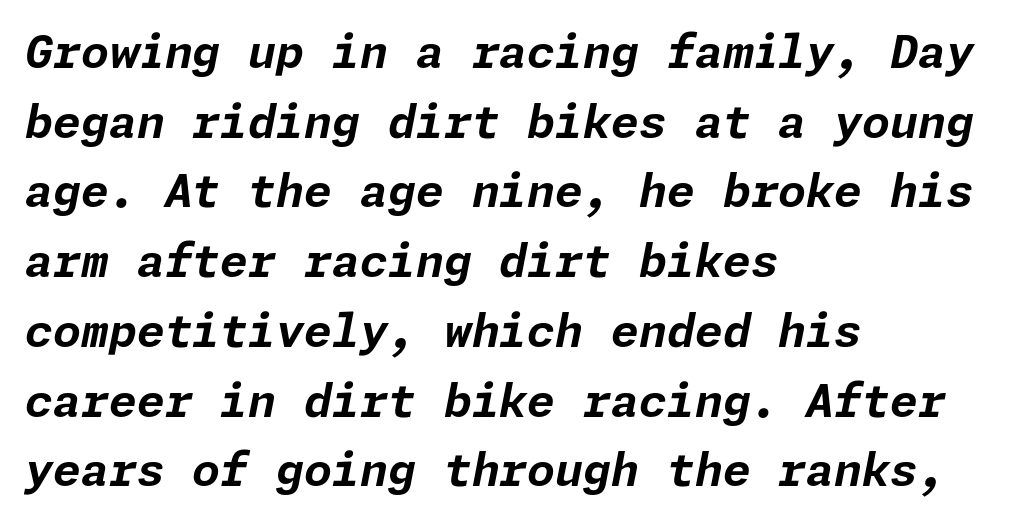
Q: Is the text bold? A: Yes.
Q: Is the text italic (slanted)? A: Yes, it leans right by about 11 degrees.
Q: Is the text underlined? A: No.
Q: How is the paragraph aligned? A: Left-aligned.
Q: Is the spacing between letters normal or unusually wide? A: Normal.
Q: Is the spacing between lines tight, normal or loose? A: Normal.
Q: Width (condensed, normal, or wide)? A: Normal.
Q: Stroke contrast? A: Low.
Q: x-height? A: Medium.
